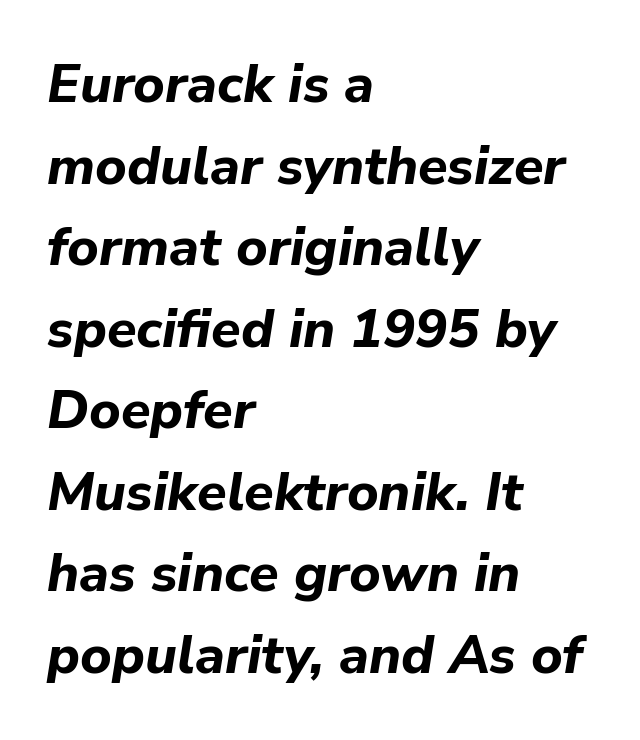
Q: Is the text bold? A: Yes.
Q: Is the text italic (slanted)? A: Yes, it leans right by about 9 degrees.
Q: Is the text underlined? A: No.
Q: How is the paragraph aligned? A: Left-aligned.
Q: Is the spacing between letters normal or unusually wide? A: Normal.
Q: Is the spacing between lines tight, normal or loose? A: Normal.
Q: Width (condensed, normal, or wide)? A: Normal.
Q: Stroke contrast? A: Low.
Q: x-height? A: Medium.
Q: Monospaced? A: No.
